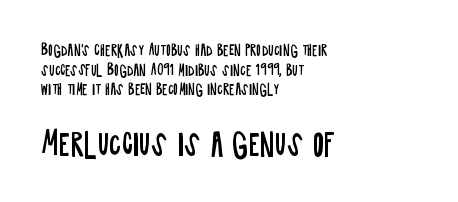
{"serif": "no", "italic": "no", "bold": "no", "weight": "regular", "width": "condensed", "stroke_contrast": "low", "x_height": "large", "monospaced": "no", "underline": "no", "align": "left", "line_spacing": "normal", "line_spacing_ratio": 1.41, "letter_spacing": "normal", "letter_spacing_em": 0.0, "larger_block": "second", "size_ratio": 2.14, "glyph_px": 30}
